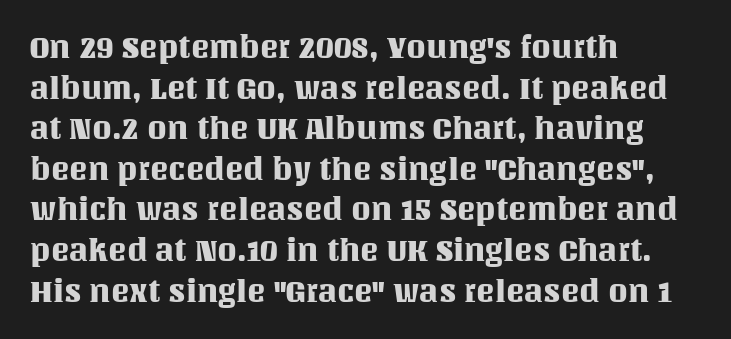
Q: Is the text italic (slanted)? A: No, it is upright.
Q: Is the text underlined? A: No.
Q: How is the paragraph aligned? A: Left-aligned.
Q: Is the spacing between letters normal or unusually wide? A: Normal.
Q: Is the spacing between lines tight, normal or loose? A: Normal.
Q: Width (condensed, normal, or wide)? A: Normal.
Q: Stroke contrast? A: Medium.
Q: x-height? A: Large.
Q: Monospaced? A: No.
